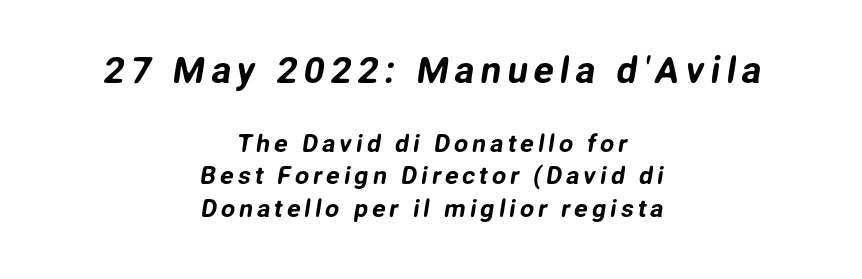
{"serif": "no", "width": "normal", "stroke_contrast": "low", "x_height": "medium", "monospaced": "no", "underline": "no", "align": "center", "line_spacing": "normal", "line_spacing_ratio": 1.3, "larger_block": "first", "size_ratio": 1.48, "glyph_px": 37}
